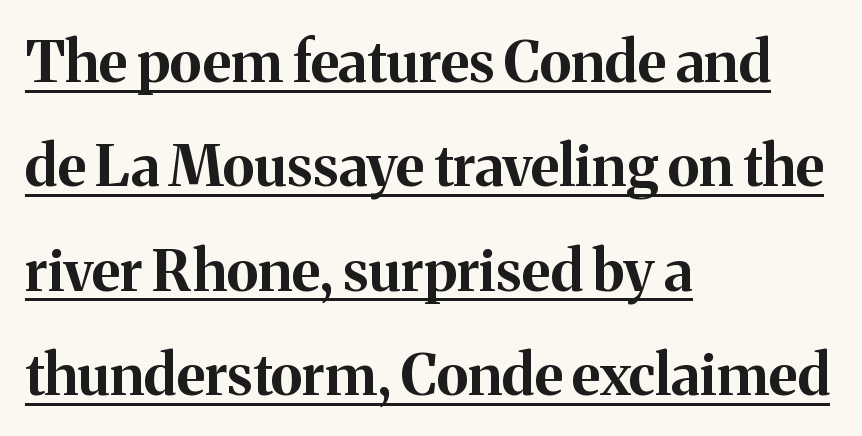
Q: Is the text bold? A: Yes.
Q: Is the text italic (slanted)? A: No, it is upright.
Q: Is the typeface a serif or a sans-serif typeface? A: Serif.
Q: Is the text underlined? A: Yes.
Q: How is the paragraph aligned? A: Left-aligned.
Q: Is the spacing between letters normal or unusually wide? A: Normal.
Q: Width (condensed, normal, or wide)? A: Normal.
Q: Stroke contrast? A: Medium.
Q: x-height? A: Medium.
Q: Monospaced? A: No.
